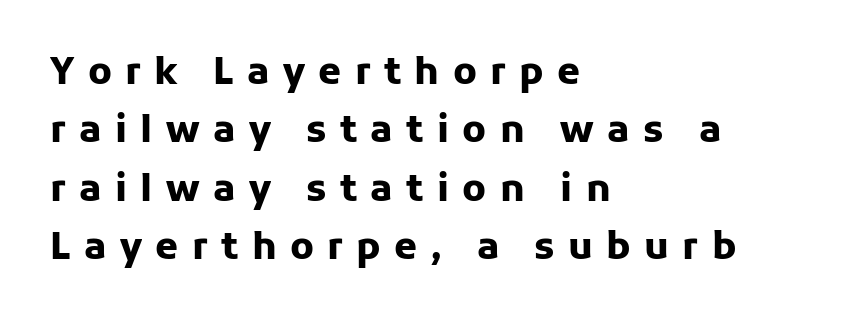
The image shows 37 px heavy sans-serif type, upright; set left-aligned, normal line spacing (1.58x), unusually wide letter spacing (+0.36 em), not underlined; low stroke contrast and a medium x-height.
